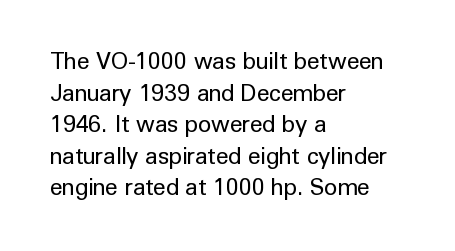
Q: Is the text bold? A: No.
Q: Is the text italic (slanted)? A: No, it is upright.
Q: Is the text underlined? A: No.
Q: How is the paragraph aligned? A: Left-aligned.
Q: Is the spacing between letters normal or unusually wide? A: Normal.
Q: Is the spacing between lines tight, normal or loose? A: Normal.
